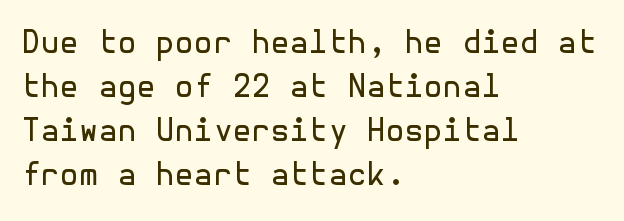
Q: Is the text bold? A: No.
Q: Is the text italic (slanted)? A: No, it is upright.
Q: Is the typeface a serif or a sans-serif typeface? A: Sans-serif.
Q: Is the text underlined? A: No.
Q: How is the paragraph aligned? A: Left-aligned.
Q: Is the spacing between letters normal or unusually wide? A: Normal.
Q: Is the spacing between lines tight, normal or loose? A: Normal.
Q: Width (condensed, normal, or wide)? A: Normal.
Q: x-height? A: Medium.
